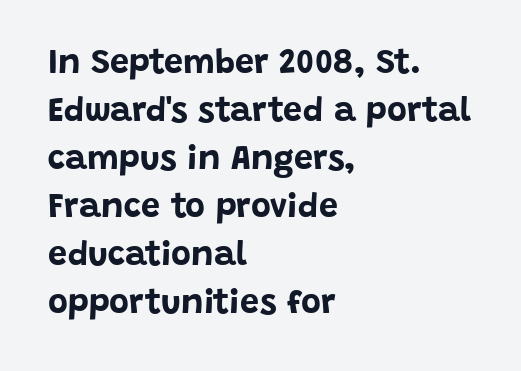
Look at the stroke-to-counter ratio: heavy, a bold. Note the varied advance widths — an 'i' is clearly narrower than an 'm'. Posture: straight, roman, zero tilt. Teacher's note: observe the even left margin — that is flush-left alignment.
